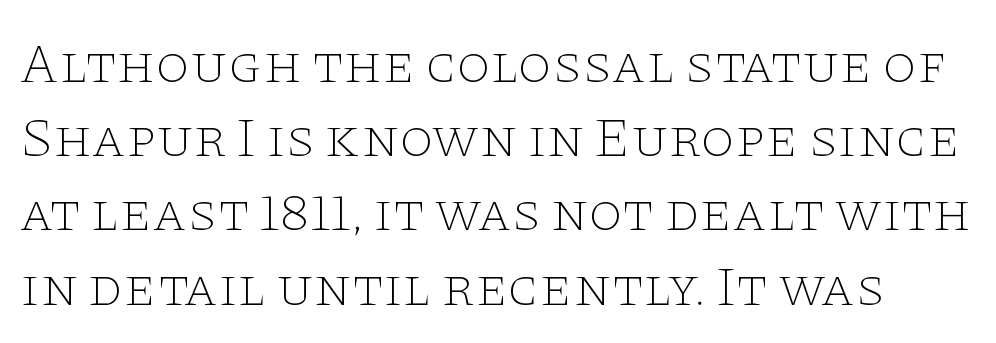
The image shows 55 px thin, wide serif type, upright; set normal line spacing (1.35x), normal letter spacing, not underlined; low stroke contrast and a large x-height.
